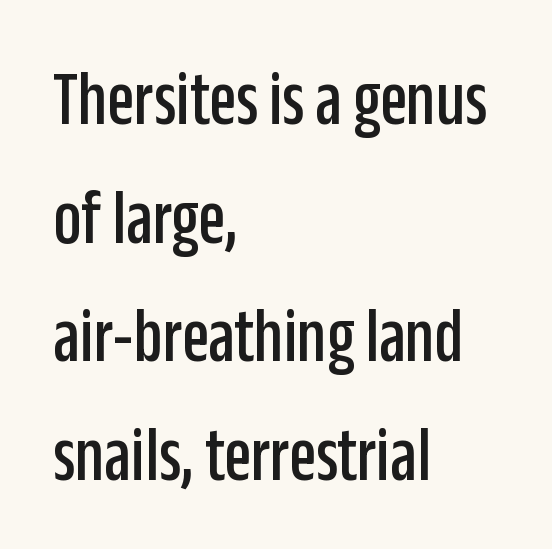
{"serif": "no", "italic": "no", "width": "condensed", "stroke_contrast": "low", "x_height": "large", "monospaced": "no", "underline": "no", "align": "left", "line_spacing": "normal", "line_spacing_ratio": 1.52, "letter_spacing": "normal", "letter_spacing_em": 0.0, "glyph_px": 78}
